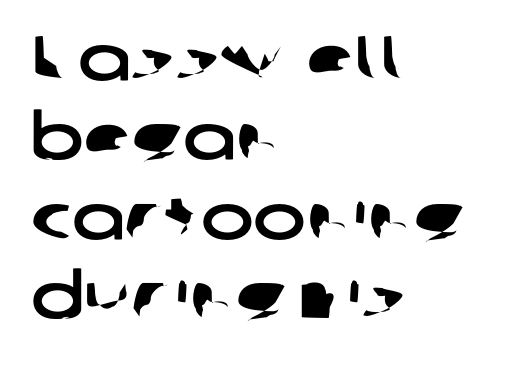
Q: Is the typeface a serif or a sans-serif typeface? A: Sans-serif.
Q: Is the text underlined? A: No.
Q: How is the paragraph aligned? A: Left-aligned.
Q: Is the spacing between letters normal or unusually wide? A: Normal.
Q: Is the spacing between lines tight, normal or loose? A: Normal.
Q: Width (condensed, normal, or wide)? A: Wide.
Q: Stroke contrast? A: Low.
Q: x-height? A: Medium.
Q: Monospaced? A: No.
